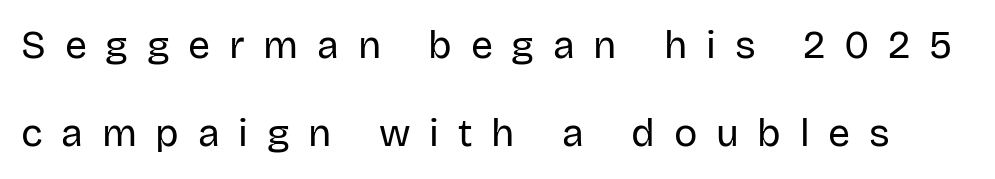
{"serif": "no", "italic": "no", "bold": "no", "weight": "regular", "width": "normal", "stroke_contrast": "low", "x_height": "large", "monospaced": "no", "underline": "no", "line_spacing": "loose", "line_spacing_ratio": 2.26, "letter_spacing": "wide", "letter_spacing_em": 0.48, "glyph_px": 39}
